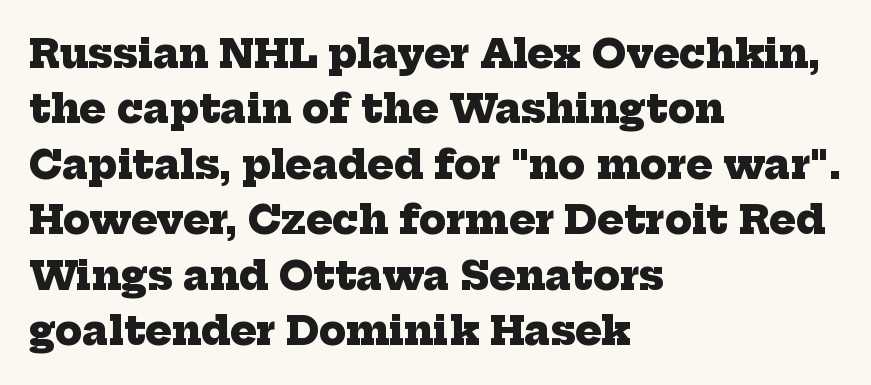
The image shows 39 px heavy serif type; set left-aligned, normal line spacing (1.42x), normal letter spacing, not underlined; low stroke contrast and a medium x-height.
